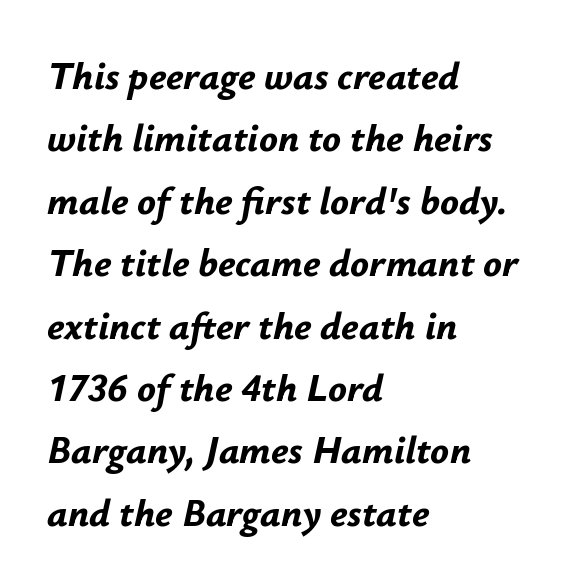
Each letter keeps its own natural width here, so spacing adapts to shape. In terms of leading, this rendering sits right in the middle. Yep, that's italic — everything's leaning. Teacher's note: observe the even left margin — that is flush-left alignment. These words are printed bold, with thick strokes throughout.
